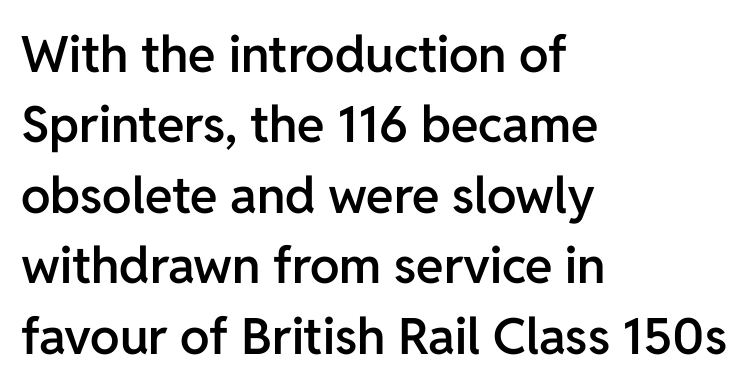
{"serif": "no", "italic": "no", "bold": "semi", "weight": "semibold", "width": "normal", "stroke_contrast": "low", "x_height": "medium", "monospaced": "no", "underline": "no", "align": "left", "line_spacing": "normal", "line_spacing_ratio": 1.41, "letter_spacing": "normal", "letter_spacing_em": 0.0, "glyph_px": 50}
